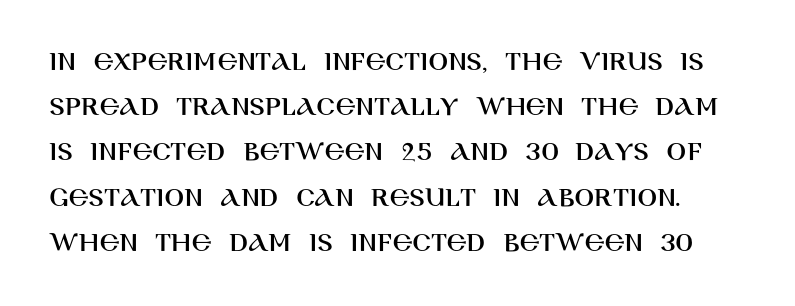
Q: Is the text italic (slanted)? A: No, it is upright.
Q: Is the typeface a serif or a sans-serif typeface? A: Sans-serif.
Q: Is the text underlined? A: No.
Q: Is the spacing between letters normal or unusually wide? A: Normal.
Q: Is the spacing between lines tight, normal or loose? A: Normal.
Q: Width (condensed, normal, or wide)? A: Normal.
Q: Stroke contrast? A: High.
Q: x-height? A: Large.
Q: Monospaced? A: No.
